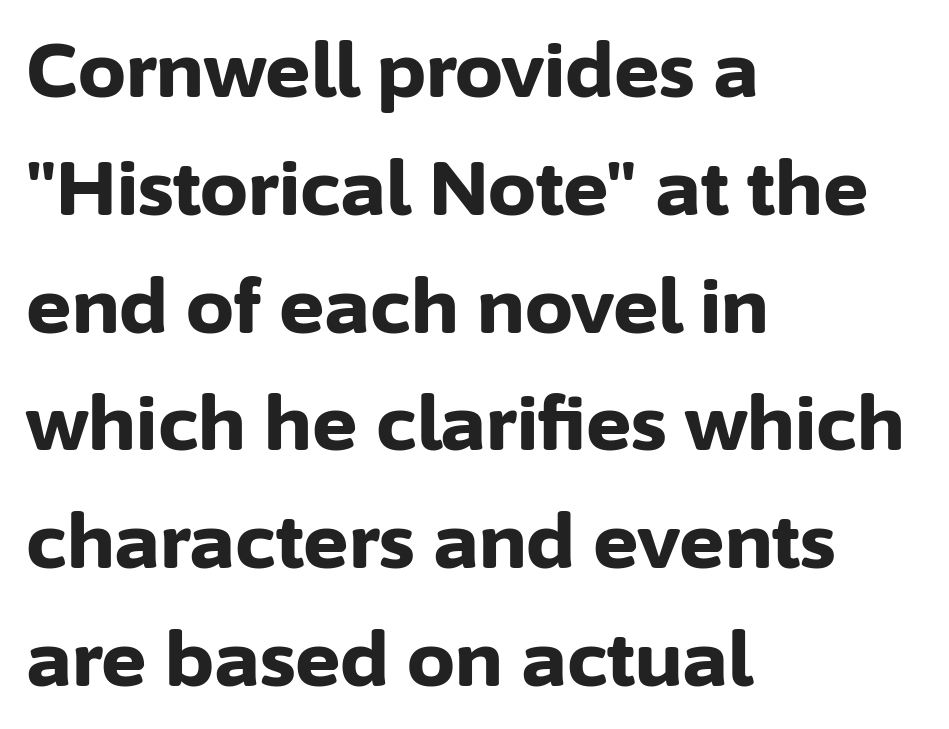
The image shows 76 px bold sans-serif type, upright; set left-aligned, normal line spacing (1.55x), normal letter spacing, not underlined; low stroke contrast and a medium x-height.
